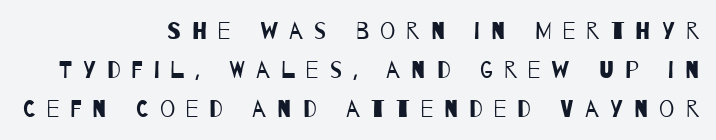
The ragged edge is on the left, which tells us the setting is flush right. Reading down the column, the eye jumps a familiar distance to each next line. Quick note: underline off. Each word looks stretched out because of the extra space between its letters. A quiet, ordinary-to-light weight characterises the typeface.
